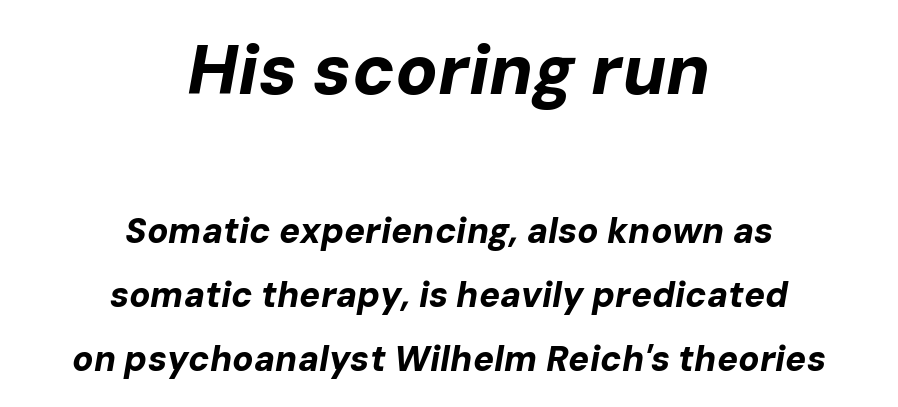
The image shows 70 px bold type, italic (leaning right); set centered, line spacing 1.83x, normal letter spacing, not underlined; the first (top) block is 2.0x larger; low stroke contrast and a medium x-height.
